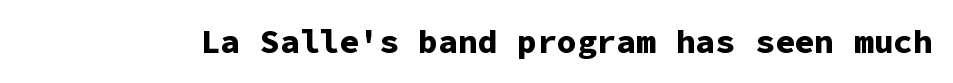
{"serif": "no", "italic": "no", "bold": "yes", "weight": "bold", "width": "normal", "stroke_contrast": "low", "x_height": "medium", "monospaced": "yes", "underline": "no", "letter_spacing": "normal", "letter_spacing_em": 0.0, "glyph_px": 33}
